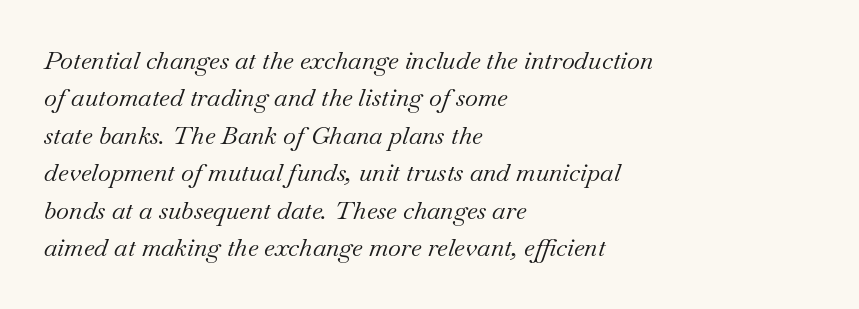
Q: Is the text bold? A: No.
Q: Is the text italic (slanted)? A: Yes, it leans right by about 18 degrees.
Q: Is the text underlined? A: No.
Q: How is the paragraph aligned? A: Left-aligned.
Q: Is the spacing between letters normal or unusually wide? A: Normal.
Q: Is the spacing between lines tight, normal or loose? A: Normal.
